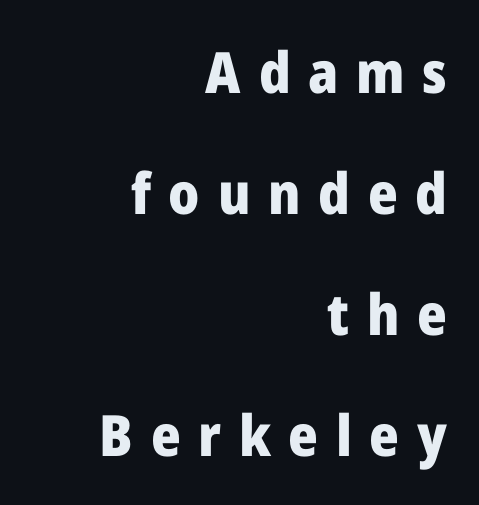
{"serif": "no", "italic": "no", "bold": "yes", "weight": "heavy", "width": "normal", "stroke_contrast": "low", "x_height": "medium", "monospaced": "no", "underline": "no", "align": "right", "line_spacing": "loose", "line_spacing_ratio": 2.12, "letter_spacing": "wide", "letter_spacing_em": 0.31, "glyph_px": 57}
